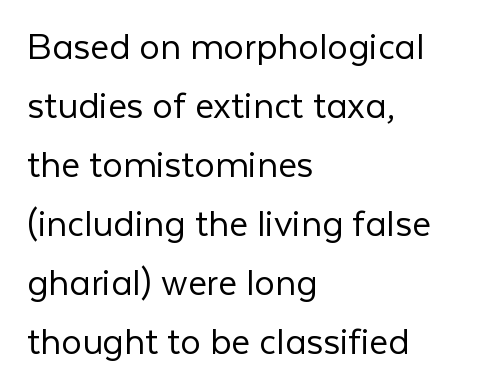
Q: Is the text bold? A: No.
Q: Is the text italic (slanted)? A: No, it is upright.
Q: Is the typeface a serif or a sans-serif typeface? A: Sans-serif.
Q: Is the text underlined? A: No.
Q: How is the paragraph aligned? A: Left-aligned.
Q: Is the spacing between letters normal or unusually wide? A: Normal.
Q: Is the spacing between lines tight, normal or loose? A: Normal.
Q: Width (condensed, normal, or wide)? A: Normal.
Q: Stroke contrast? A: Low.
Q: x-height? A: Medium.
Q: Monospaced? A: No.
